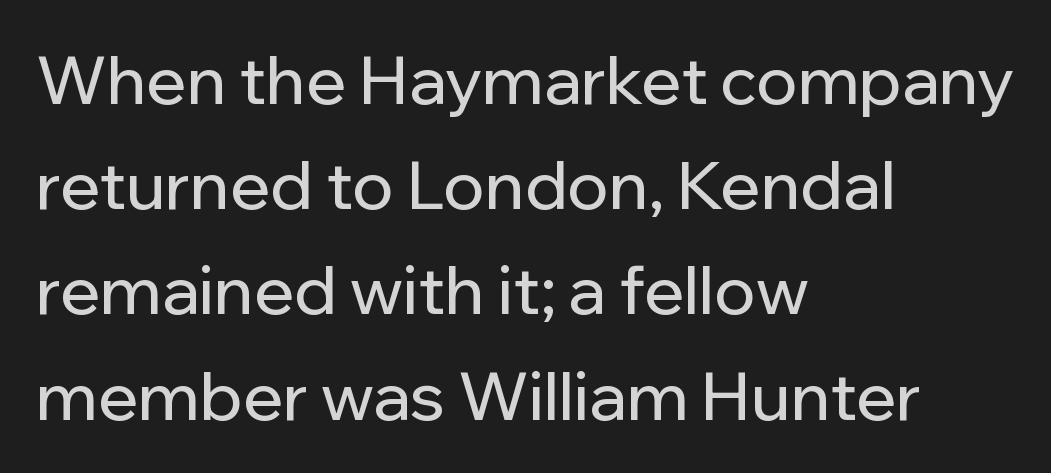
The image shows 67 px sans-serif type, upright; set left-aligned, normal line spacing (1.57x), normal letter spacing, not underlined; low stroke contrast and a medium x-height.
